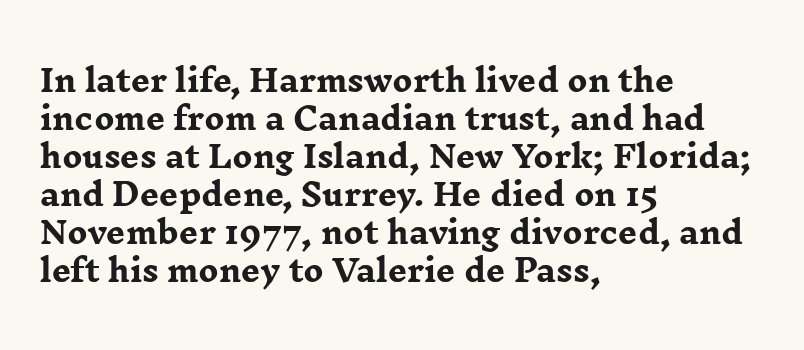
Q: Is the text bold? A: Yes.
Q: Is the text italic (slanted)? A: No, it is upright.
Q: Is the typeface a serif or a sans-serif typeface? A: Serif.
Q: Is the text underlined? A: No.
Q: How is the paragraph aligned? A: Left-aligned.
Q: Is the spacing between letters normal or unusually wide? A: Normal.
Q: Is the spacing between lines tight, normal or loose? A: Normal.
Q: Width (condensed, normal, or wide)? A: Wide.
Q: Stroke contrast? A: Low.
Q: x-height? A: Medium.
Q: Monospaced? A: No.
